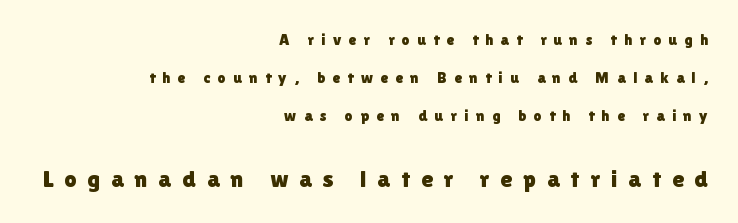
The image shows 24 px text type, upright; set right-aligned, loose line spacing (2.39x), unusually wide letter spacing (+0.46 em), not underlined; the second (bottom) block is 1.5x larger.
